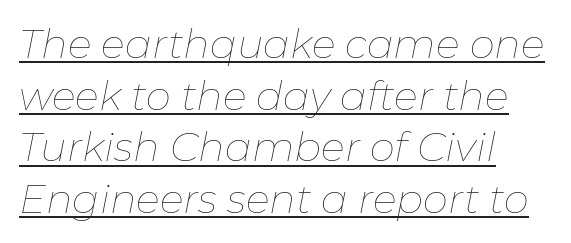
{"italic": "yes", "lean": "right", "slant_degrees": 11, "bold": "no", "weight": "thin", "width": "normal", "stroke_contrast": "low", "x_height": "medium", "monospaced": "no", "underline": "yes", "align": "left", "line_spacing": "normal", "line_spacing_ratio": 1.29, "letter_spacing": "normal", "letter_spacing_em": 0.0, "glyph_px": 40}
